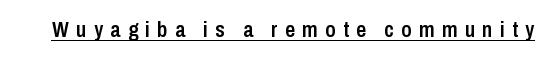
The image shows 22 px text type, upright; set unusually wide letter spacing (+0.34 em), underlined.
